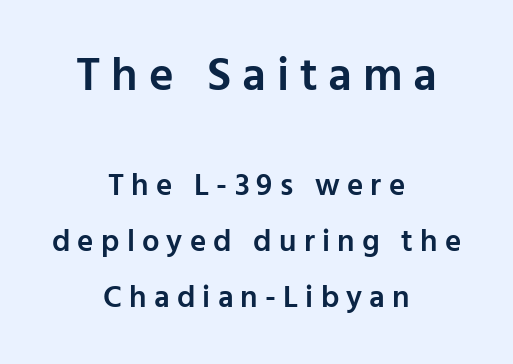
The image shows 47 px semibold sans-serif type, upright; set centered, line spacing 1.8x, unusually wide letter spacing (+0.23 em), not underlined; the first (top) block is 1.52x larger; low stroke contrast and a medium x-height.
